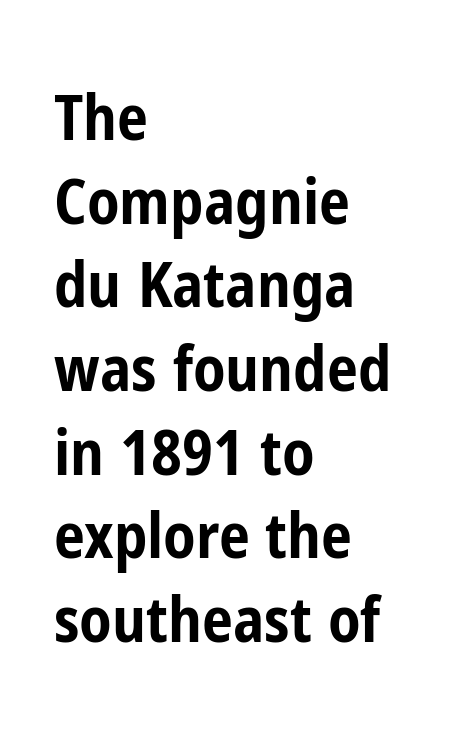
The image shows 62 px bold, condensed sans-serif type, upright; set left-aligned, normal line spacing (1.35x), normal letter spacing, not underlined; low stroke contrast and a medium x-height.
